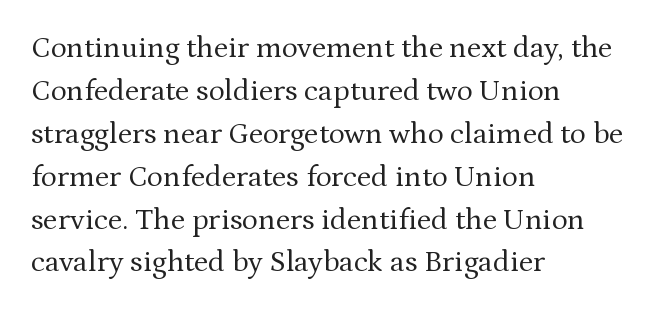
{"serif": "yes", "italic": "no", "bold": "no", "weight": "regular", "width": "normal", "stroke_contrast": "medium", "x_height": "medium", "monospaced": "no", "underline": "no", "align": "left", "line_spacing": "normal", "line_spacing_ratio": 1.43, "letter_spacing": "normal", "letter_spacing_em": 0.0, "glyph_px": 30}
